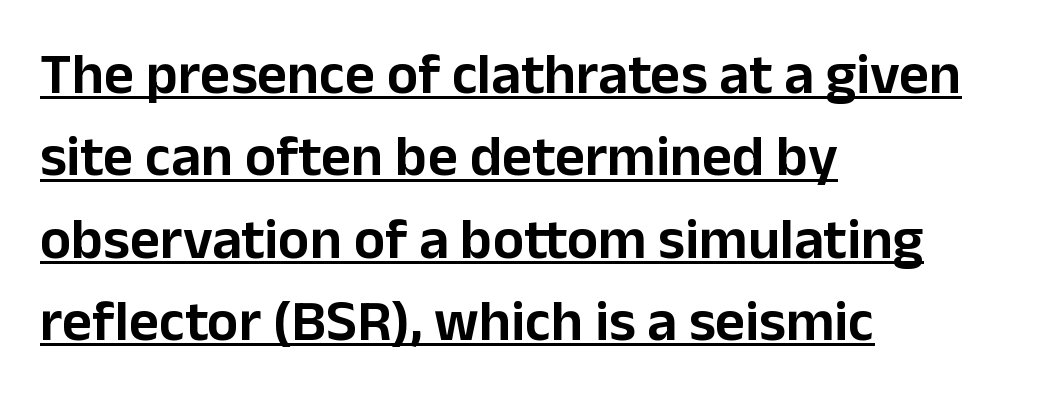
Q: Is the text italic (slanted)? A: No, it is upright.
Q: Is the typeface a serif or a sans-serif typeface? A: Sans-serif.
Q: Is the text underlined? A: Yes.
Q: How is the paragraph aligned? A: Left-aligned.
Q: Is the spacing between letters normal or unusually wide? A: Normal.
Q: Is the spacing between lines tight, normal or loose? A: Normal.
Q: Width (condensed, normal, or wide)? A: Normal.
Q: Stroke contrast? A: Low.
Q: x-height? A: Medium.
Q: Monospaced? A: No.
